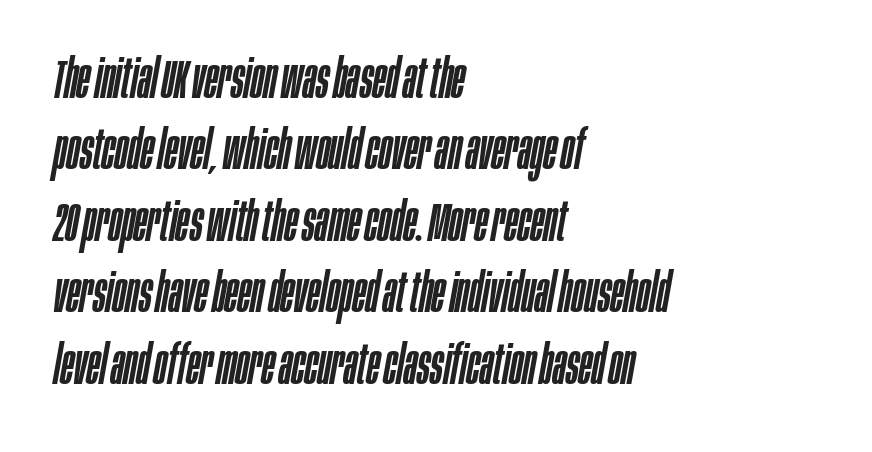
The line texture is even and compact thanks to regular tracking. This sample is left-justified, so line endings fall wherever the words run out. The letters advance in unequal steps, a hallmark of proportional type. Regular leading. The glyphs are unaccompanied by any horizontal stroke below them.
